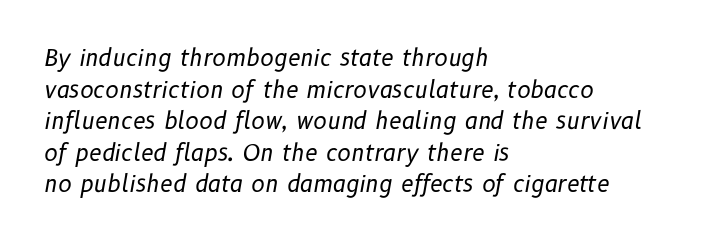
The image shows 23 px text type, italic (leaning right); set left-aligned, normal line spacing (1.37x), normal letter spacing, not underlined.
